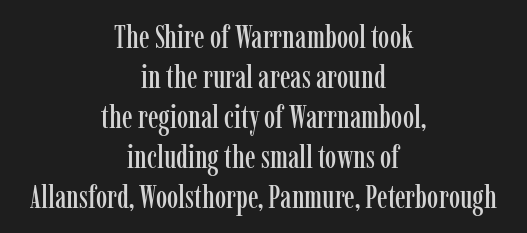
Q: Is the text italic (slanted)? A: No, it is upright.
Q: Is the typeface a serif or a sans-serif typeface? A: Serif.
Q: Is the text underlined? A: No.
Q: How is the paragraph aligned? A: Centered.
Q: Is the spacing between letters normal or unusually wide? A: Normal.
Q: Is the spacing between lines tight, normal or loose? A: Normal.
Q: Width (condensed, normal, or wide)? A: Condensed.
Q: Stroke contrast? A: Low.
Q: x-height? A: Medium.
Q: Monospaced? A: No.
